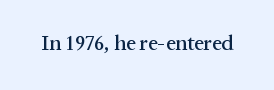
The image shows 21 px text type, upright; set normal letter spacing, not underlined.
